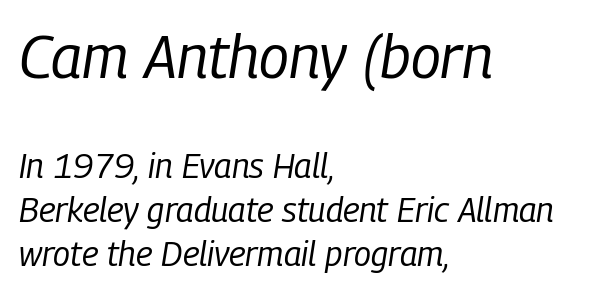
The line texture is even and compact thanks to regular tracking. Unmarked baselines from the first word to the last. This sample keeps an unexceptional amount of space between lines. Italic? Definitely — the glyphs are oblique. Unbolded letterforms with no extra heft.
